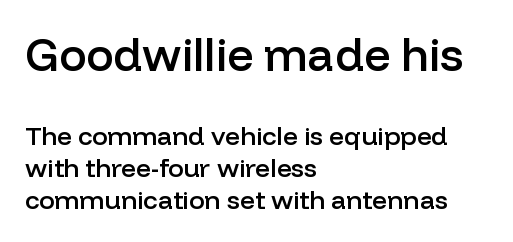
The image shows 46 px semibold sans-serif type, upright; set left-aligned, line spacing 1.24x, normal letter spacing, not underlined; the first (top) block is 1.77x larger; low stroke contrast and a medium x-height.
